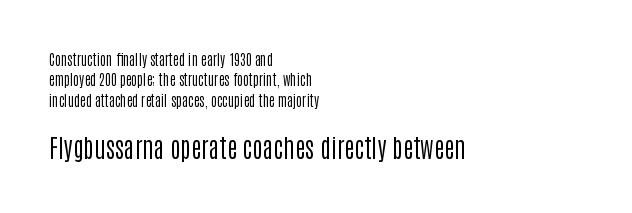
Q: Is the text bold? A: No.
Q: Is the text italic (slanted)? A: No, it is upright.
Q: Is the text underlined? A: No.
Q: How is the paragraph aligned? A: Left-aligned.
Q: Is the spacing between letters normal or unusually wide? A: Normal.
Q: Is the spacing between lines tight, normal or loose? A: Normal.
Q: Which block of text is set in a larger size, the first (top) or the second (bottom)? A: The second (bottom) one.
